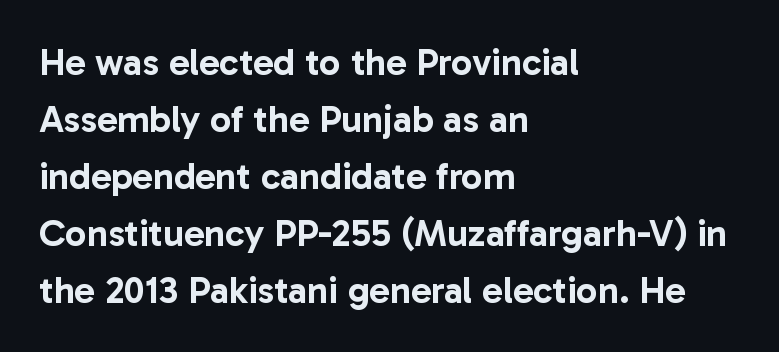
The image shows 38 px sans-serif type, upright; set left-aligned, normal line spacing (1.5x), normal letter spacing, not underlined; low stroke contrast and a medium x-height.
